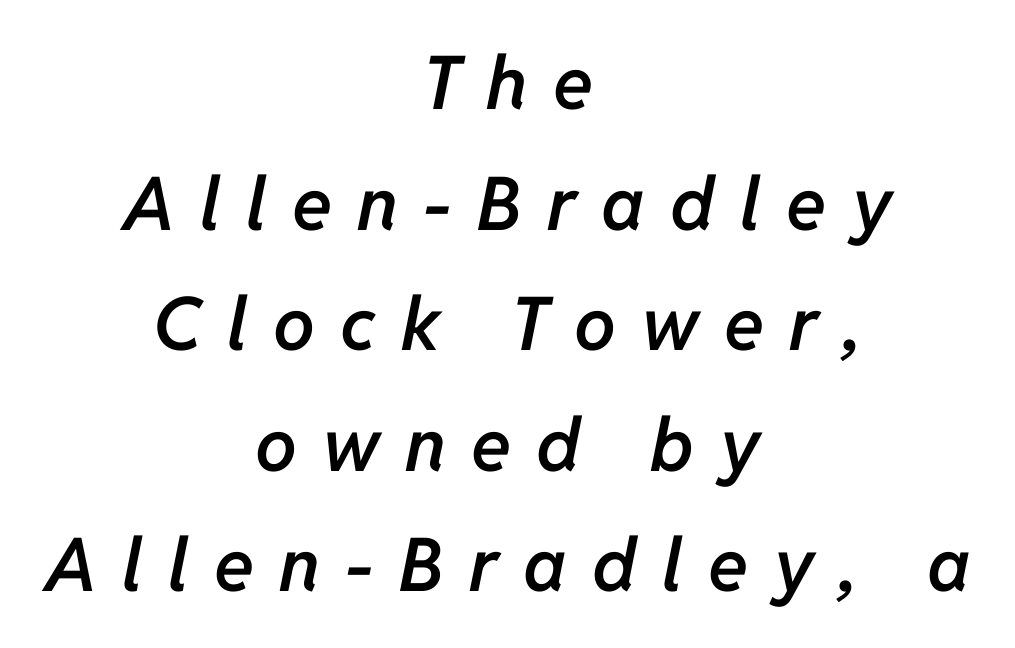
Baseline-to-baseline distance is the conventional proportion of letter height. Every row of glyphs is offset so its center matches the block's center. Quick note: italic. Notice the strokes are somewhat thickened but not fully heavy: this is a semibold. These lines are rendered in a variable-pitch font. The line texture is sparse and dotted thanks to wide tracking.
